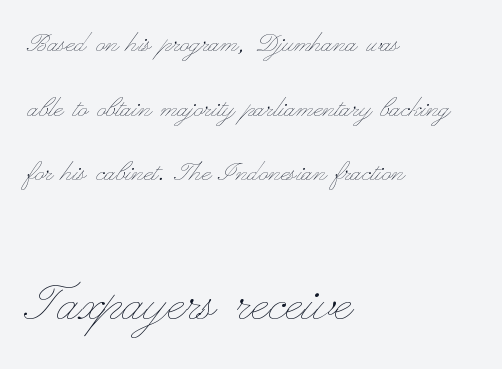
Compared with a centered layout, this one pins lines to the left instead. This rendering features lettering with no underline. Which chunk is bigger? The second one — the bottom block dwarfs the top. The vertical gap from one line to the next is large. The letters advance in unequal steps, a hallmark of proportional type.
